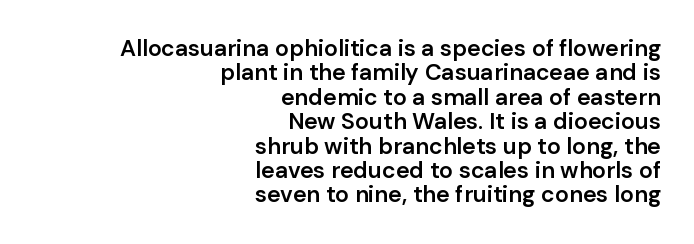
{"italic": "no", "bold": "semi", "underline": "no", "align": "right", "line_spacing": "tight", "line_spacing_ratio": 1.06, "letter_spacing": "normal", "letter_spacing_em": 0.0, "glyph_px": 23}
